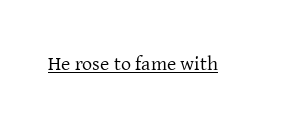
{"italic": "no", "bold": "no", "underline": "yes", "letter_spacing": "normal", "letter_spacing_em": 0.0, "glyph_px": 20}
